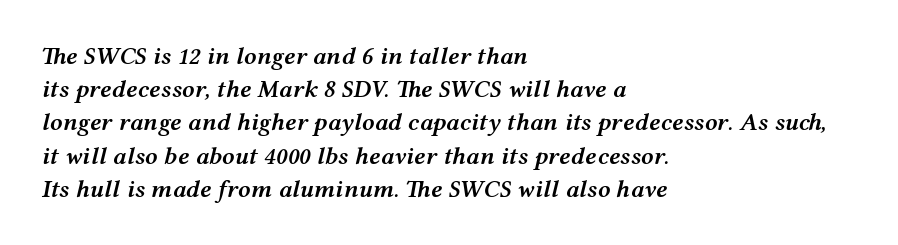
The image shows 25 px text type, italic (leaning right); set left-aligned, normal line spacing (1.33x), normal letter spacing, not underlined.
